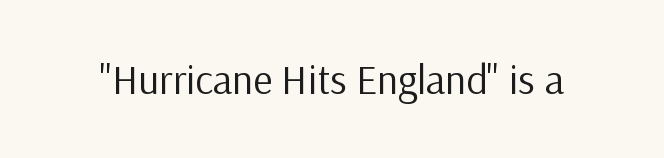
{"serif": "no", "italic": "no", "bold": "no", "weight": "regular", "width": "normal", "stroke_contrast": "low", "x_height": "medium", "monospaced": "no", "underline": "no", "letter_spacing": "normal", "letter_spacing_em": 0.0, "glyph_px": 41}
